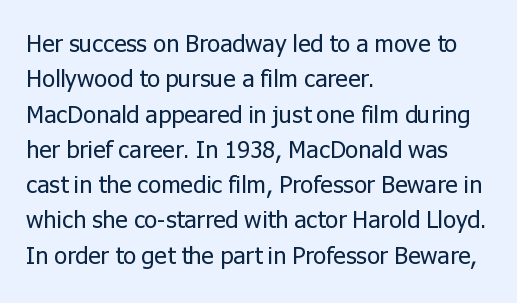
Tracking value appears to be zero — textbook default spacing. Posture: straight, roman, zero tilt. Leftover space on each line is placed entirely after the last word. This is not heavy type; no bold has been used.
